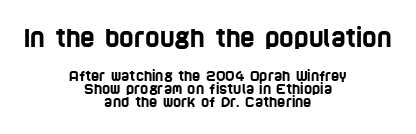
Q: Is the text underlined? A: No.
Q: How is the paragraph aligned? A: Centered.
Q: Is the spacing between letters normal or unusually wide? A: Normal.
Q: Is the spacing between lines tight, normal or loose? A: Tight.
Q: Which block of text is set in a larger size, the first (top) or the second (bottom)? A: The first (top) one.
